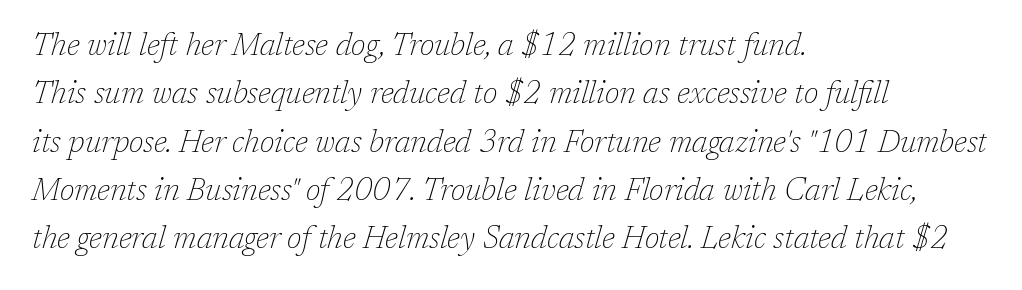
One glance says typical: line gaps are just what's usual. To sum up the face: it has serifs. A typesetter would mark this as italic. Horizontally, the lines are justified to the leading edge only.
